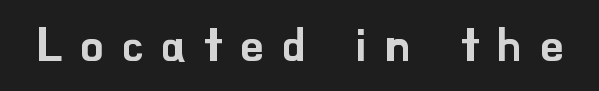
The image shows 46 px sans-serif type, upright; set unusually wide letter spacing (+0.39 em), not underlined; low stroke contrast and a small x-height.
